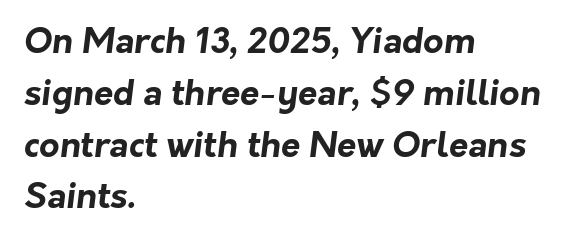
Q: Is the text bold? A: Yes.
Q: Is the typeface a serif or a sans-serif typeface? A: Sans-serif.
Q: Is the text underlined? A: No.
Q: How is the paragraph aligned? A: Left-aligned.
Q: Is the spacing between letters normal or unusually wide? A: Normal.
Q: Is the spacing between lines tight, normal or loose? A: Normal.
Q: Width (condensed, normal, or wide)? A: Normal.
Q: Stroke contrast? A: Low.
Q: x-height? A: Medium.
Q: Monospaced? A: No.
